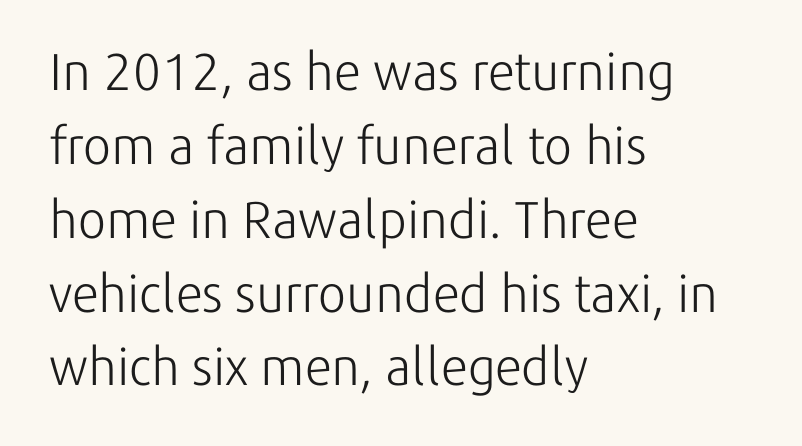
{"serif": "no", "italic": "no", "bold": "no", "weight": "light", "width": "normal", "stroke_contrast": "low", "x_height": "medium", "monospaced": "no", "underline": "no", "align": "left", "line_spacing": "normal", "line_spacing_ratio": 1.42, "letter_spacing": "normal", "letter_spacing_em": 0.0, "glyph_px": 52}
